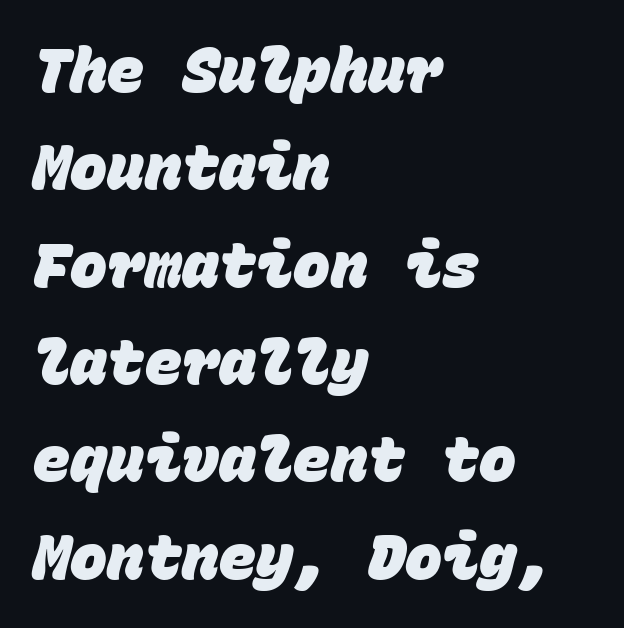
Q: Is the text bold? A: Yes.
Q: Is the typeface a serif or a sans-serif typeface? A: Sans-serif.
Q: Is the text underlined? A: No.
Q: How is the paragraph aligned? A: Left-aligned.
Q: Is the spacing between letters normal or unusually wide? A: Normal.
Q: Is the spacing between lines tight, normal or loose? A: Normal.
Q: Width (condensed, normal, or wide)? A: Normal.
Q: Stroke contrast? A: Low.
Q: x-height? A: Large.
Q: Monospaced? A: Yes.
